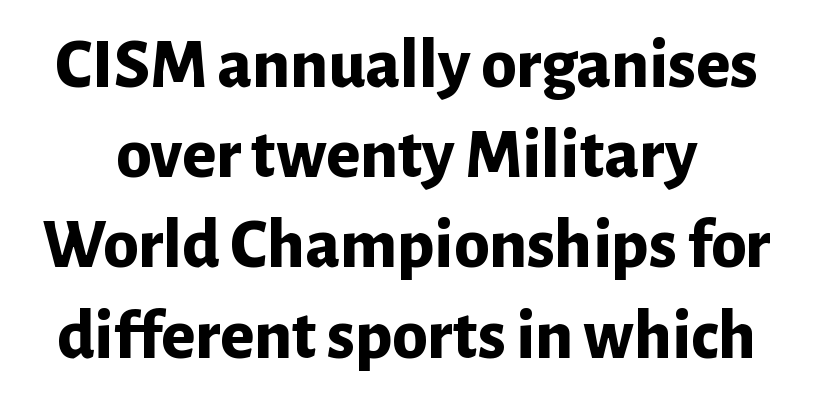
The space directly below the letters is spotless. This sample keeps an unexceptional amount of space between lines. Each word holds together tightly as a unit, with standard inter-letter gaps. Spacing verdict: proportional, widths tailored to each character. Upright lettering throughout. The text was rendered using a sans face with plain stroke endings.
